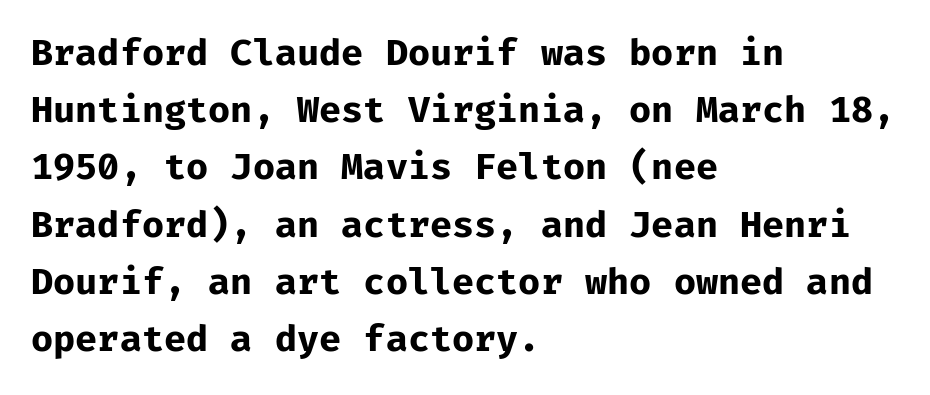
Q: Is the text bold? A: Yes.
Q: Is the text italic (slanted)? A: No, it is upright.
Q: Is the typeface a serif or a sans-serif typeface? A: Sans-serif.
Q: Is the text underlined? A: No.
Q: How is the paragraph aligned? A: Left-aligned.
Q: Is the spacing between letters normal or unusually wide? A: Normal.
Q: Is the spacing between lines tight, normal or loose? A: Normal.
Q: Width (condensed, normal, or wide)? A: Normal.
Q: Stroke contrast? A: Low.
Q: x-height? A: Medium.
Q: Monospaced? A: Yes.
